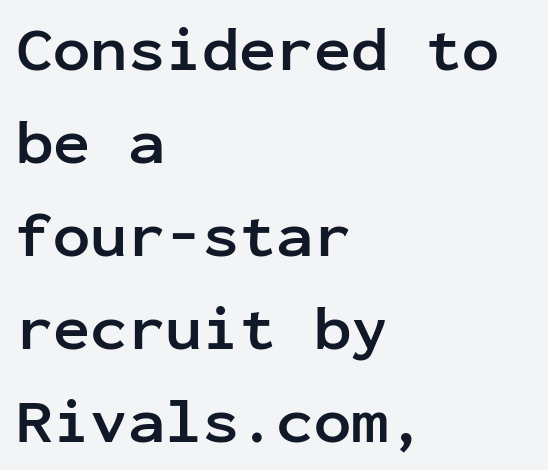
Type style note: lacks serifs. Do the letters lean? They stand straight. Leading: standard. The compositor pushed each line to the left boundary. Students, this is bold: see how much ink each stroke carries.
